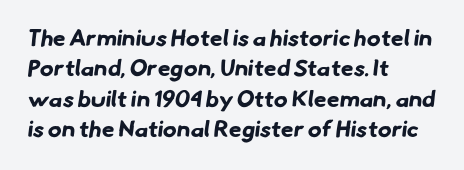
{"bold": "yes", "underline": "no", "align": "left", "line_spacing": "normal", "line_spacing_ratio": 1.32, "letter_spacing": "normal", "letter_spacing_em": 0.0, "glyph_px": 23}
